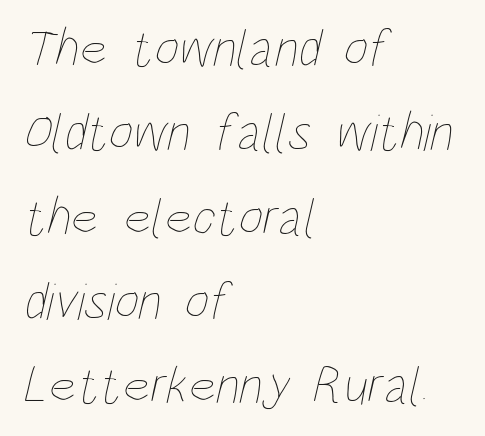
The image shows 53 px thin, condensed type; set left-aligned, normal line spacing (1.59x), normal letter spacing, not underlined; low stroke contrast and a large x-height.
